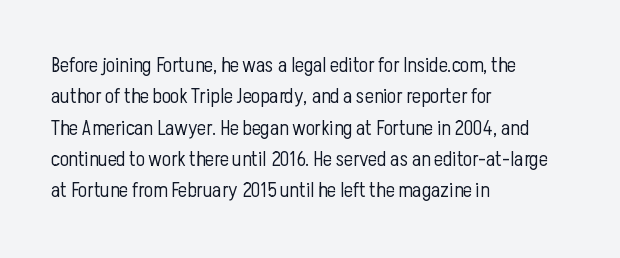
The image shows 21 px text type, upright; set left-aligned, normal line spacing (1.49x), normal letter spacing, not underlined.
